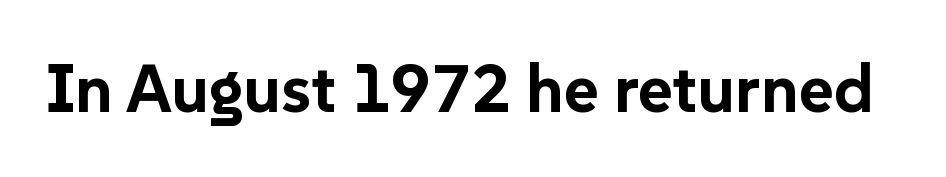
The image shows 67 px bold sans-serif type, upright; set normal letter spacing, not underlined; low stroke contrast and a medium x-height.
